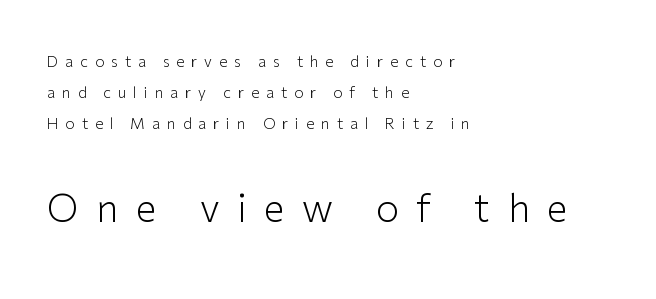
Q: Is the text bold? A: No.
Q: Is the text italic (slanted)? A: No, it is upright.
Q: Is the typeface a serif or a sans-serif typeface? A: Sans-serif.
Q: Is the text underlined? A: No.
Q: How is the paragraph aligned? A: Left-aligned.
Q: Is the spacing between letters normal or unusually wide? A: Unusually wide.
Q: Is the spacing between lines tight, normal or loose? A: Loose.
Q: Which block of text is set in a larger size, the first (top) or the second (bottom)? A: The second (bottom) one.
Q: Width (condensed, normal, or wide)? A: Normal.
Q: Stroke contrast? A: Low.
Q: x-height? A: Medium.
Q: Monospaced? A: No.
